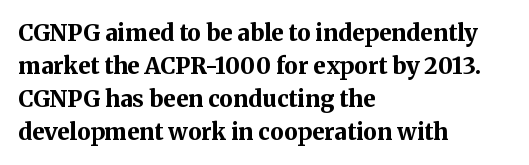
The image shows 23 px bold type, upright; set left-aligned, normal line spacing (1.43x), normal letter spacing, not underlined.
